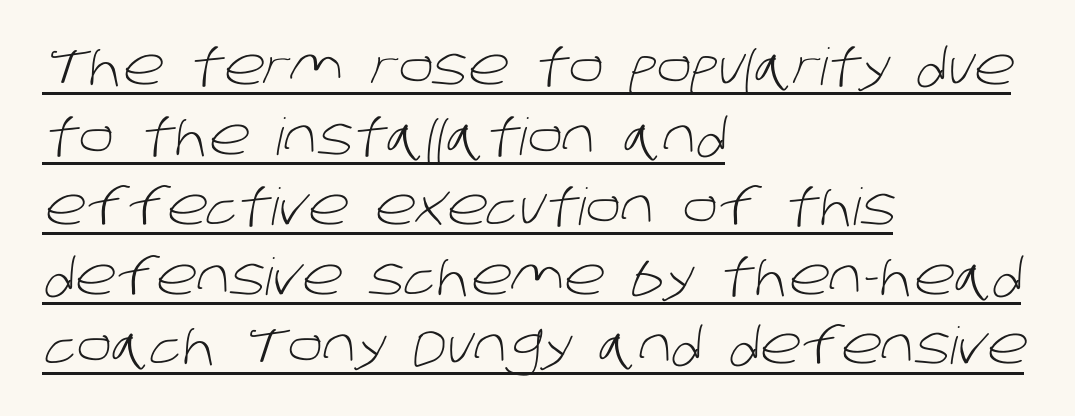
Is this a sans? Yes — the strokes have no serifs. This sample carries an underscore along the baseline area. Does the leading feel generous? No, just average. Standard letterfit; no display-style spreading of the glyphs. Spacing verdict: proportional, widths tailored to each character.
